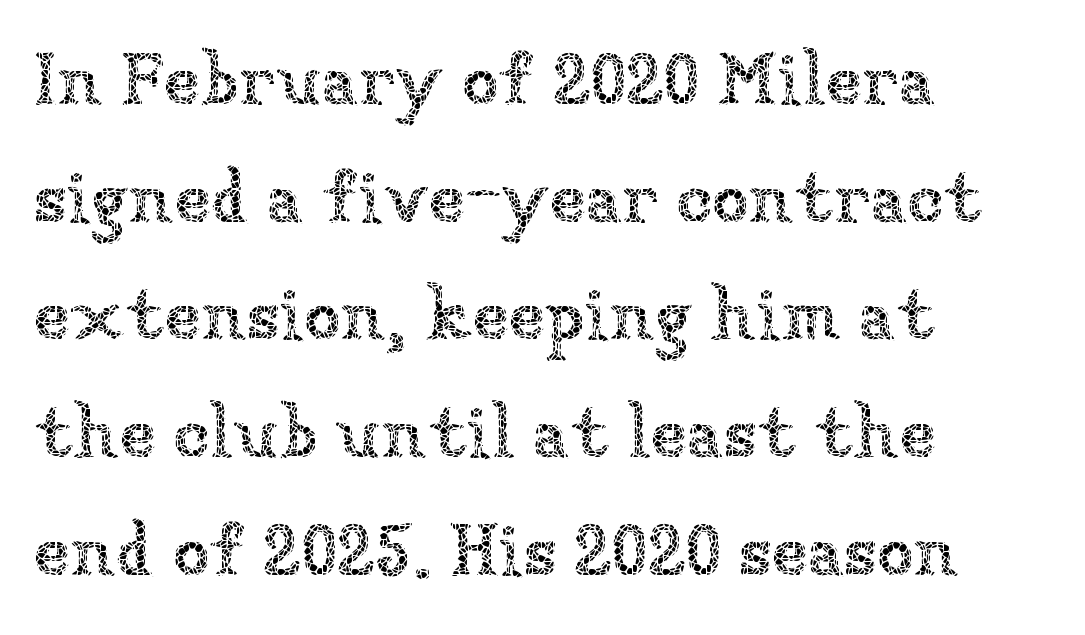
{"italic": "no", "bold": "no", "weight": "thin", "width": "normal", "stroke_contrast": "low", "x_height": "medium", "monospaced": "no", "underline": "no", "align": "left", "line_spacing": "normal", "line_spacing_ratio": 1.59, "letter_spacing": "normal", "letter_spacing_em": 0.0, "glyph_px": 74}
